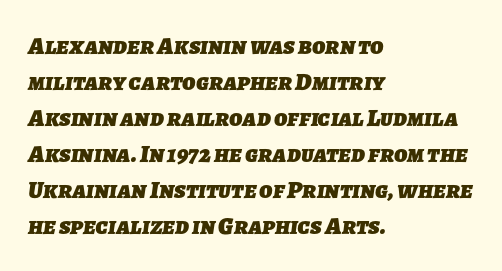
{"bold": "yes", "underline": "no", "align": "left", "line_spacing": "normal", "line_spacing_ratio": 1.44, "letter_spacing": "normal", "letter_spacing_em": 0.0, "glyph_px": 25}
